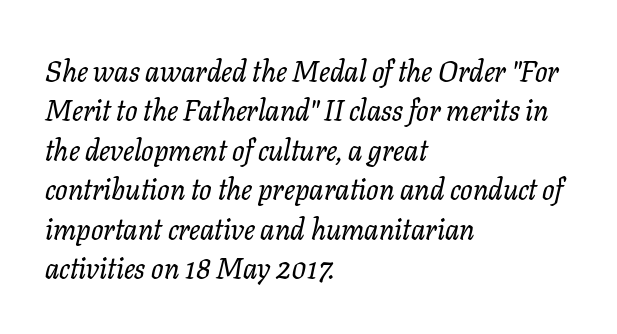
{"serif": "yes", "italic": "yes", "lean": "right", "slant_degrees": 11, "width": "normal", "stroke_contrast": "low", "x_height": "medium", "monospaced": "no", "underline": "no", "align": "left", "line_spacing": "normal", "line_spacing_ratio": 1.36, "letter_spacing": "normal", "letter_spacing_em": 0.0, "glyph_px": 29}
